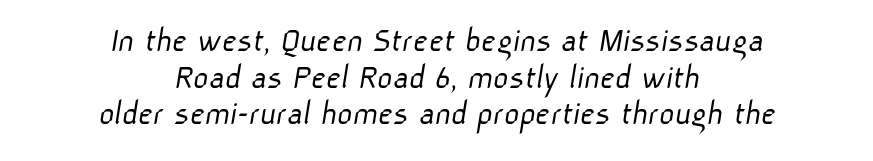
Q: Is the text bold? A: No.
Q: Is the typeface a serif or a sans-serif typeface? A: Sans-serif.
Q: Is the text underlined? A: No.
Q: How is the paragraph aligned? A: Centered.
Q: Is the spacing between letters normal or unusually wide? A: Normal.
Q: Is the spacing between lines tight, normal or loose? A: Tight.
Q: Width (condensed, normal, or wide)? A: Normal.
Q: Stroke contrast? A: Low.
Q: x-height? A: Medium.
Q: Monospaced? A: No.
